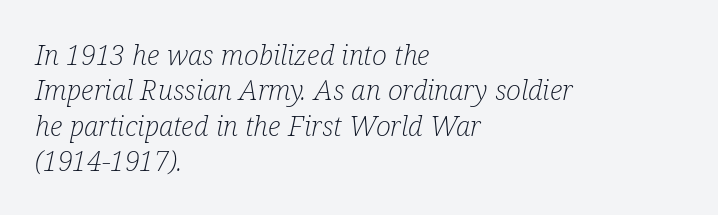
Q: Is the text bold? A: No.
Q: Is the text italic (slanted)? A: Yes, it leans right by about 12 degrees.
Q: Is the typeface a serif or a sans-serif typeface? A: Serif.
Q: Is the text underlined? A: No.
Q: How is the paragraph aligned? A: Left-aligned.
Q: Is the spacing between letters normal or unusually wide? A: Normal.
Q: Is the spacing between lines tight, normal or loose? A: Normal.
Q: Width (condensed, normal, or wide)? A: Condensed.
Q: Stroke contrast? A: Low.
Q: x-height? A: Medium.
Q: Monospaced? A: No.
